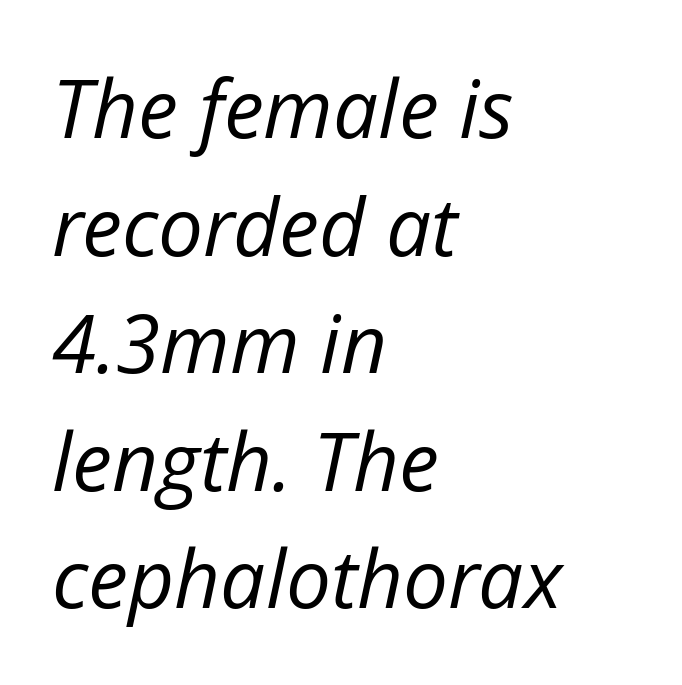
{"italic": "yes", "lean": "right", "slant_degrees": 12, "bold": "no", "weight": "regular", "width": "normal", "stroke_contrast": "low", "x_height": "medium", "monospaced": "no", "underline": "no", "align": "left", "line_spacing": "normal", "line_spacing_ratio": 1.47, "letter_spacing": "normal", "letter_spacing_em": 0.0, "glyph_px": 80}
